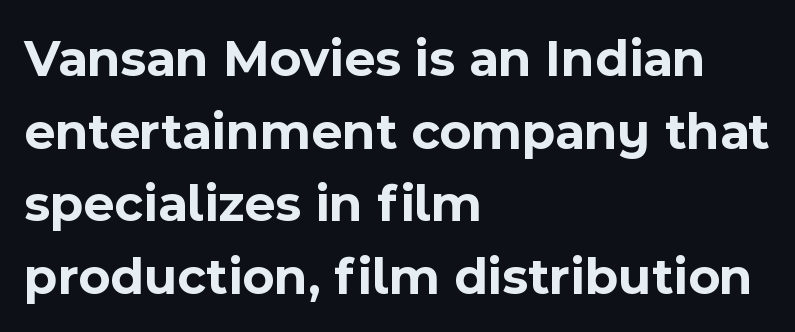
{"serif": "no", "italic": "no", "bold": "yes", "weight": "bold", "width": "normal", "x_height": "medium", "monospaced": "no", "underline": "no", "align": "left", "line_spacing": "normal", "line_spacing_ratio": 1.37, "letter_spacing": "normal", "letter_spacing_em": 0.0, "glyph_px": 53}
